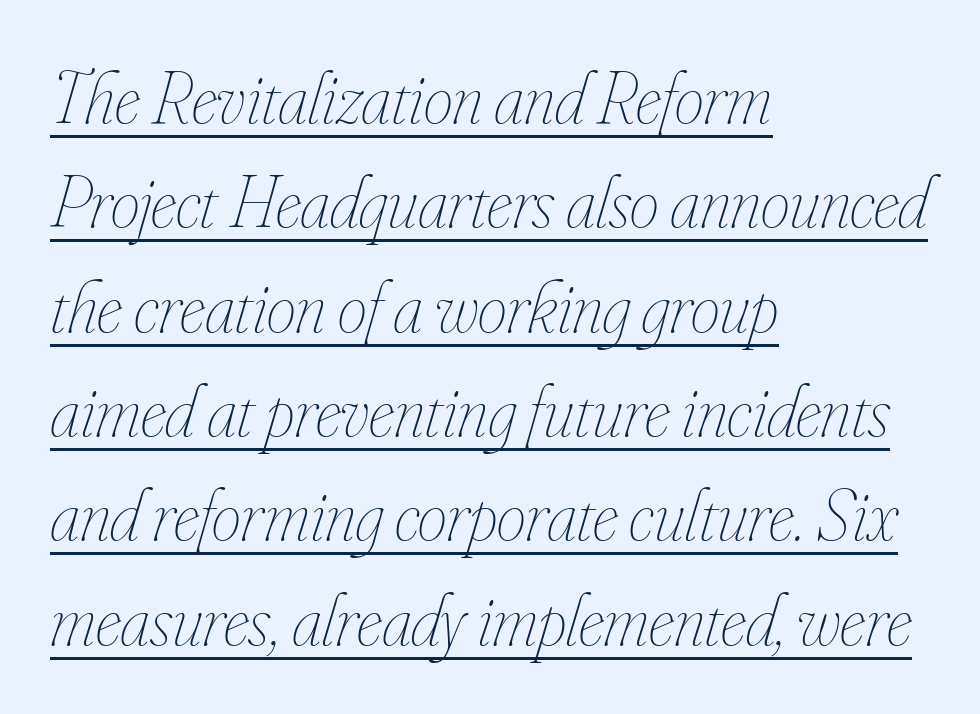
The image shows 74 px thin, condensed type, italic (leaning right); set left-aligned, normal line spacing (1.41x), normal letter spacing, underlined; low stroke contrast and a small x-height.
